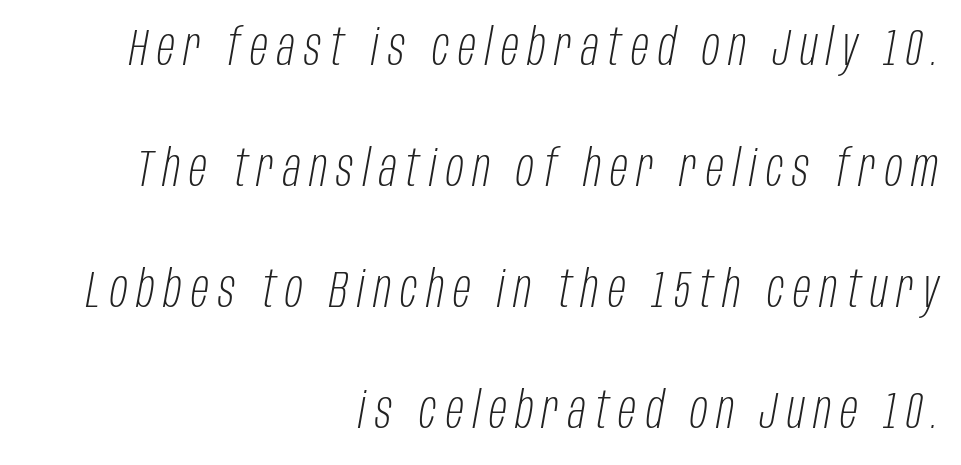
{"italic": "yes", "lean": "right", "slant_degrees": 10, "bold": "no", "weight": "light", "width": "condensed", "stroke_contrast": "low", "x_height": "large", "monospaced": "no", "underline": "no", "align": "right", "line_spacing": "loose", "line_spacing_ratio": 2.33, "glyph_px": 52}
